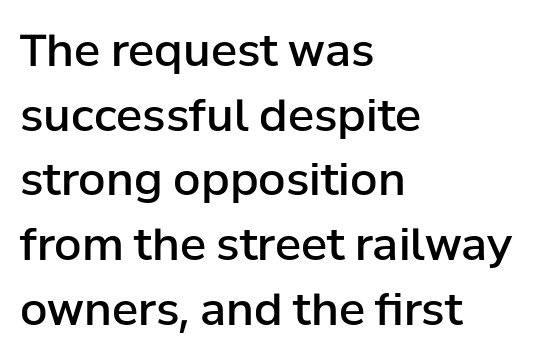
The image shows 44 px semibold sans-serif type, upright; set left-aligned, normal line spacing (1.47x), normal letter spacing, not underlined; low stroke contrast and a medium x-height.
